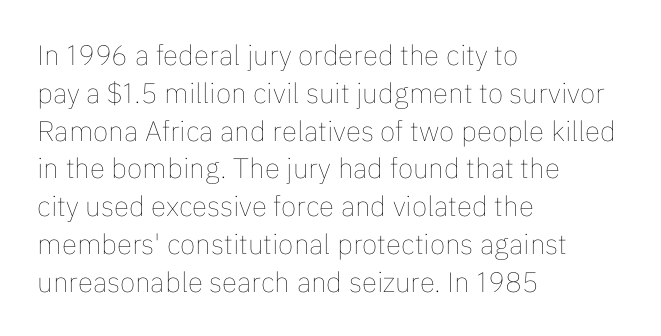
Nothing unusual about the tracking: characters are spaced as the font intends. Stems here are at most as thick as an everyday book face. The leading is moderate, giving the passage an even texture. Layout note: lines flush left. The foot of each line stays bare and open.
